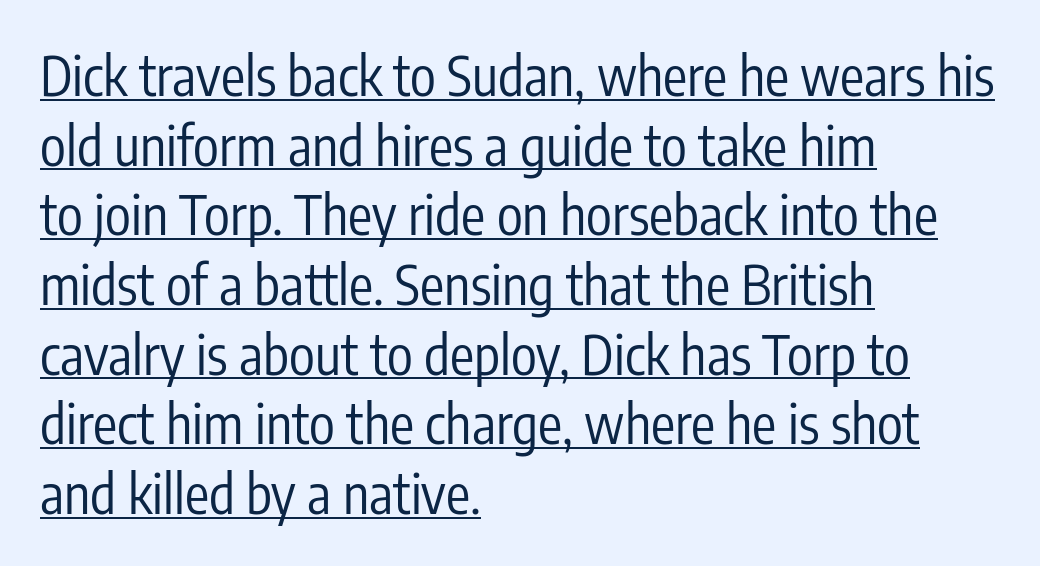
The image shows 54 px regular-weight, condensed sans-serif type, upright; set left-aligned, normal line spacing (1.29x), normal letter spacing, underlined; low stroke contrast and a medium x-height.
